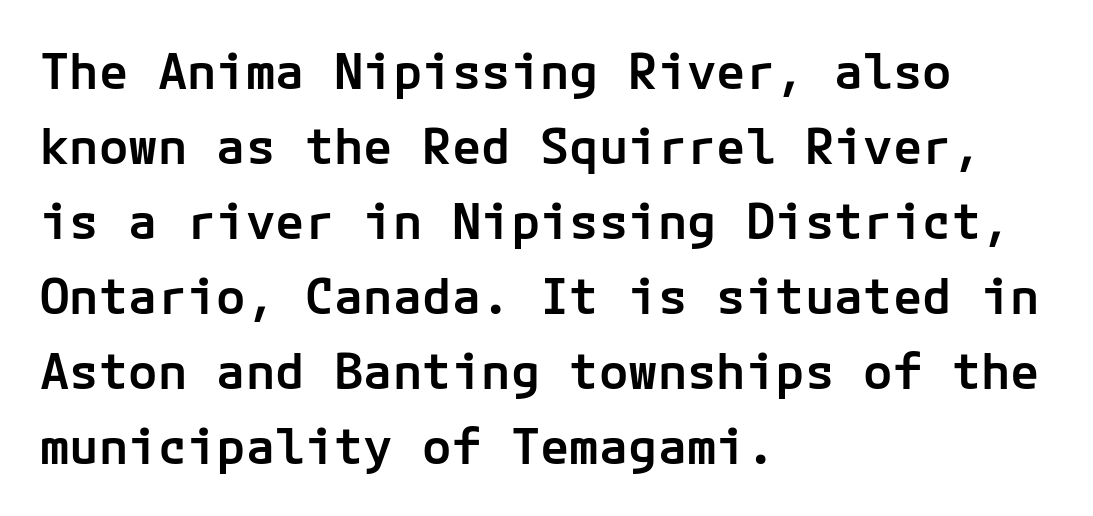
Q: Is the text bold? A: Semi-bold.
Q: Is the text italic (slanted)? A: No, it is upright.
Q: Is the typeface a serif or a sans-serif typeface? A: Sans-serif.
Q: Is the text underlined? A: No.
Q: How is the paragraph aligned? A: Left-aligned.
Q: Is the spacing between letters normal or unusually wide? A: Normal.
Q: Is the spacing between lines tight, normal or loose? A: Normal.
Q: Width (condensed, normal, or wide)? A: Normal.
Q: Stroke contrast? A: Low.
Q: x-height? A: Medium.
